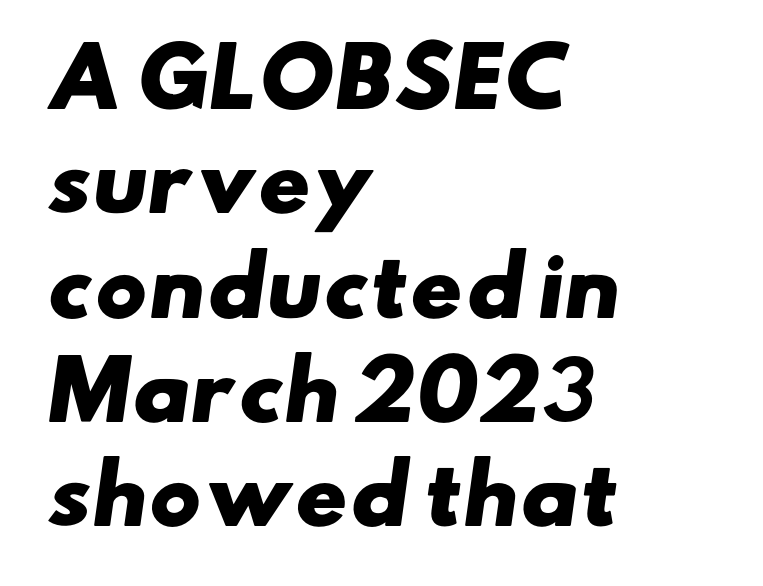
Q: Is the text bold? A: Yes.
Q: Is the typeface a serif or a sans-serif typeface? A: Sans-serif.
Q: Is the text underlined? A: No.
Q: How is the paragraph aligned? A: Left-aligned.
Q: Is the spacing between letters normal or unusually wide? A: Normal.
Q: Is the spacing between lines tight, normal or loose? A: Normal.
Q: Width (condensed, normal, or wide)? A: Wide.
Q: Stroke contrast? A: Low.
Q: x-height? A: Small.
Q: Monospaced? A: No.
